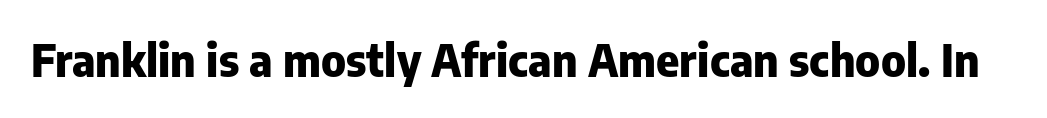
The image shows 44 px heavy sans-serif type, upright; set normal letter spacing, not underlined; low stroke contrast and a medium x-height.
